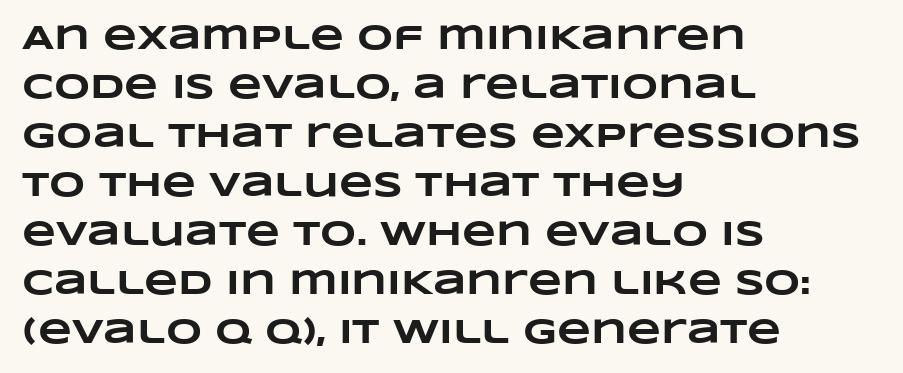
These lines are rendered in a variable-pitch font. This sample is left-justified, so line endings fall wherever the words run out. Pretty heavy lettering here — definitely bold. Underlining? Definitely not there. Vertically, the passage feels balanced, rows spaced as you'd expect.
